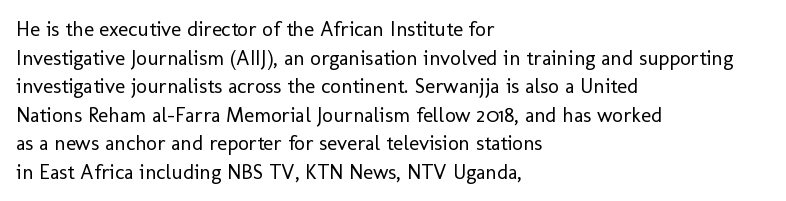
Line beginnings align vertically; line endings do not. Whoever set this chose a conventional vertical rhythm. Stroke mass is kept to a normal reading level or below. Nobody touched the tracking dial on this one.
